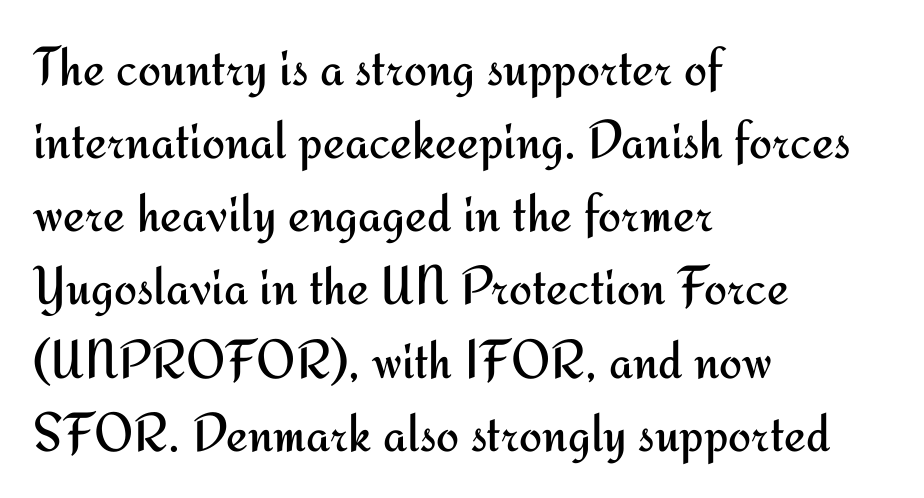
A typesetter would mark this as roman, not italic. The text was rendered using a sans face with plain stroke endings. Nothing unusual about the tracking: characters are spaced as the font intends. The setting favours the left margin, as ordinary paragraphs usually do. A typesetter would call this proportional, since set widths differ per character. The typesetting does not lean heavy: it is not bold.
